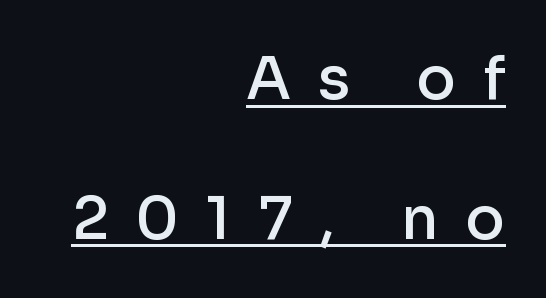
The image shows 59 px semibold sans-serif type, upright; set right-aligned, loose line spacing (2.37x), unusually wide letter spacing (+0.45 em), underlined; low stroke contrast and a medium x-height.
